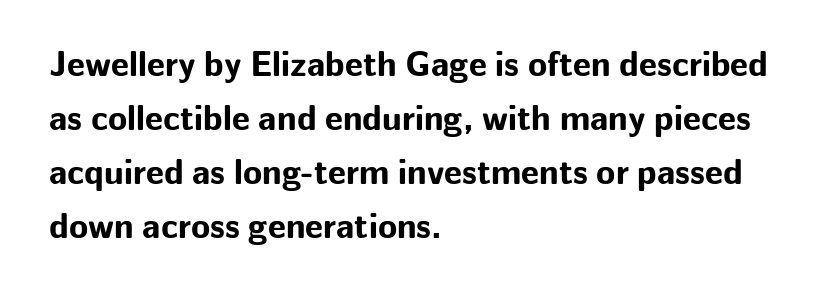
If you drew a line through each stem, it would be perfectly vertical. Character widths vary here, with narrow letters taking less room than wide ones. Students, this is bold: see how much ink each stroke carries. Line starts are locked; line ends wander. The baseline area is clear.
